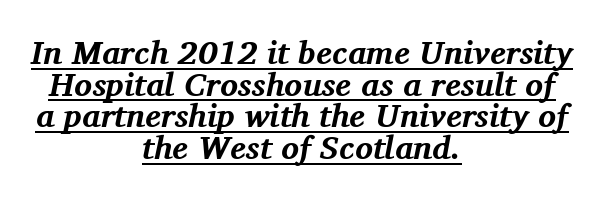
The image shows 33 px bold serif type, italic (leaning right); set centered, tight line spacing (0.96x), normal letter spacing, underlined; medium stroke contrast and a medium x-height.
